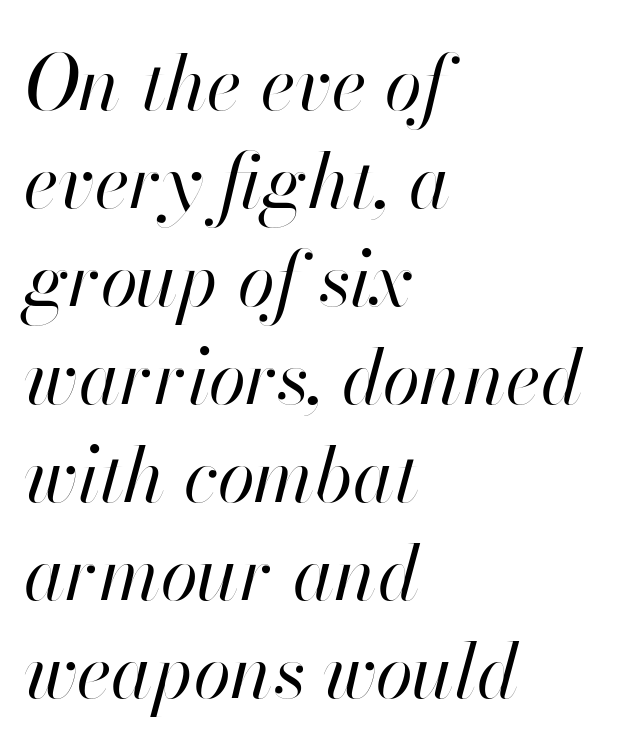
Q: Is the text bold? A: No.
Q: Is the text italic (slanted)? A: Yes, it leans right by about 13 degrees.
Q: Is the text underlined? A: No.
Q: How is the paragraph aligned? A: Left-aligned.
Q: Is the spacing between letters normal or unusually wide? A: Normal.
Q: Is the spacing between lines tight, normal or loose? A: Normal.
Q: Width (condensed, normal, or wide)? A: Normal.
Q: Stroke contrast? A: High.
Q: x-height? A: Small.
Q: Monospaced? A: No.
